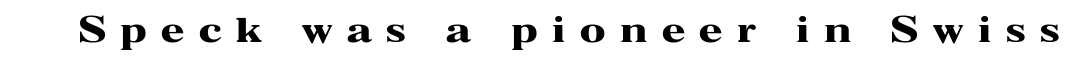
{"serif": "yes", "italic": "no", "bold": "yes", "weight": "heavy", "width": "wide", "stroke_contrast": "high", "x_height": "medium", "monospaced": "no", "underline": "no", "letter_spacing": "wide", "letter_spacing_em": 0.43, "glyph_px": 34}
